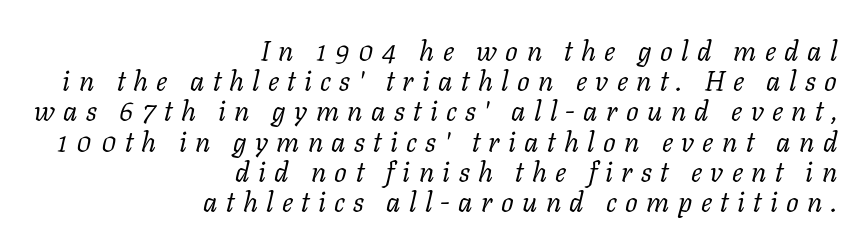
The typesetting does not lean heavy: it is not bold. In terms of leading, this rendering errs on the cramped side. Do the characters align in a grid? No, the font is proportional. The space beneath each line is pristine and unruled. The compositor pushed each line to the right boundary. Tall strokes in this sample are angled rather than plumb.
